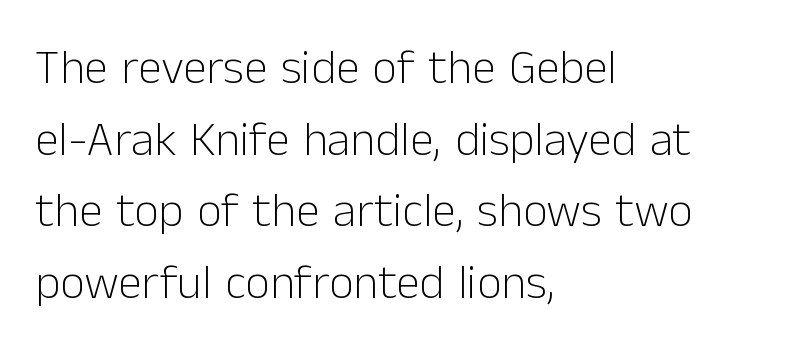
The image shows 48 px light sans-serif type, upright; set left-aligned, normal line spacing (1.49x), normal letter spacing, not underlined; low stroke contrast and a medium x-height.
